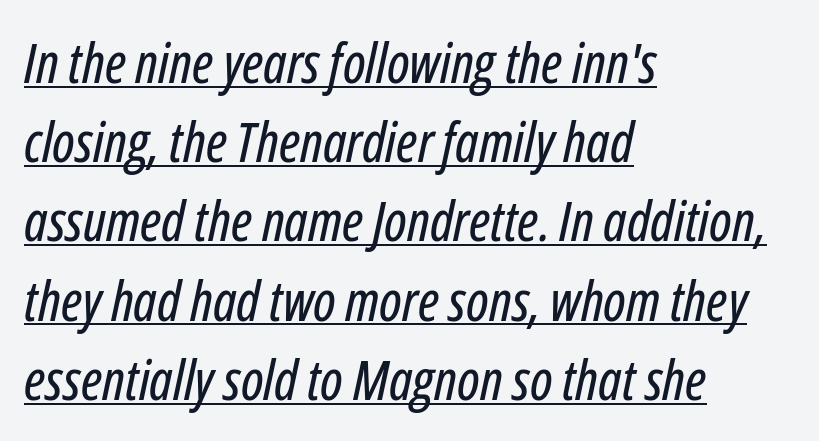
The image shows 55 px condensed type, italic (leaning right); set left-aligned, normal line spacing (1.44x), normal letter spacing, underlined; low stroke contrast and a medium x-height.
